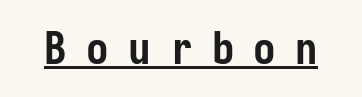
Is this a sans? Yes — the strokes have no serifs. The letters stand upright; this is a roman face. Someone cranked the tracking dial way up on this one. Fixed-width glyphs throughout — classic coding-font behaviour.
